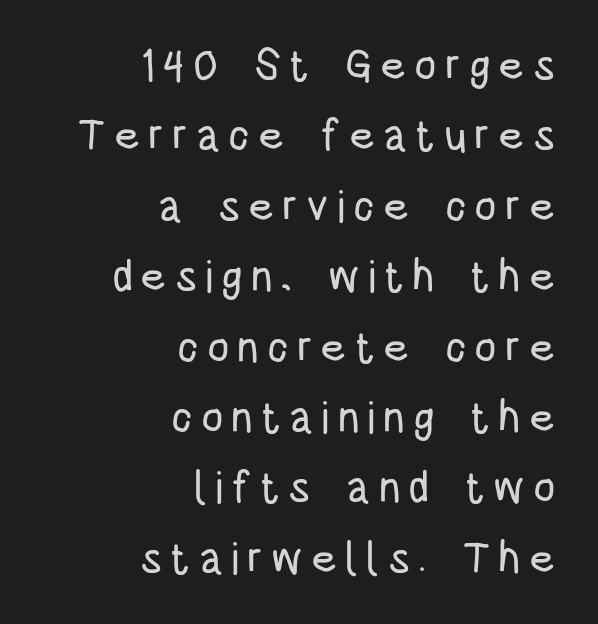
Nope, no serifs anywhere on these letters. Is there any slant? The stems are plumb. Only glyphs here, with clear space below each row. Leading: standard.
